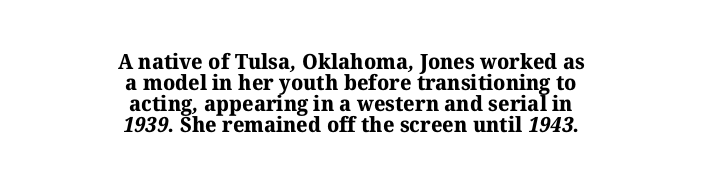
Q: Is the text bold? A: Yes.
Q: Is the text underlined? A: No.
Q: How is the paragraph aligned? A: Centered.
Q: Is the spacing between letters normal or unusually wide? A: Normal.
Q: Is the spacing between lines tight, normal or loose? A: Tight.
